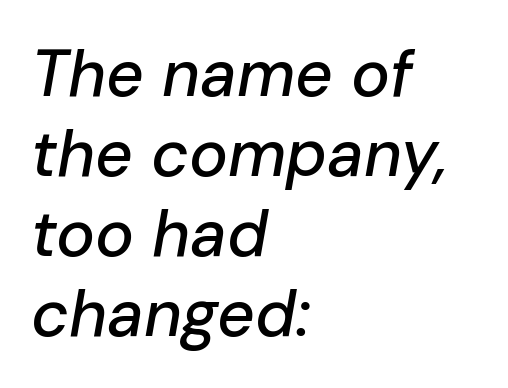
Reading down the block, your eye returns to a fixed left position each line. The letters are slanted; this is an italic face. This sample uses plain, unmodified letter spacing. Varying glyph widths throughout — classic text-font behaviour. The passage shown is not underscored anywhere.
